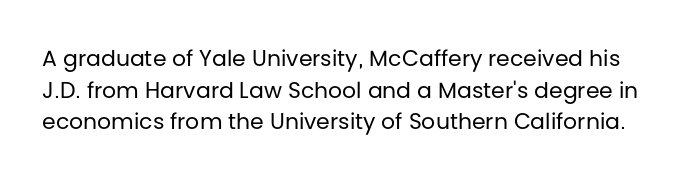
The image shows 22 px text type, upright; set normal line spacing (1.44x), normal letter spacing, not underlined.
